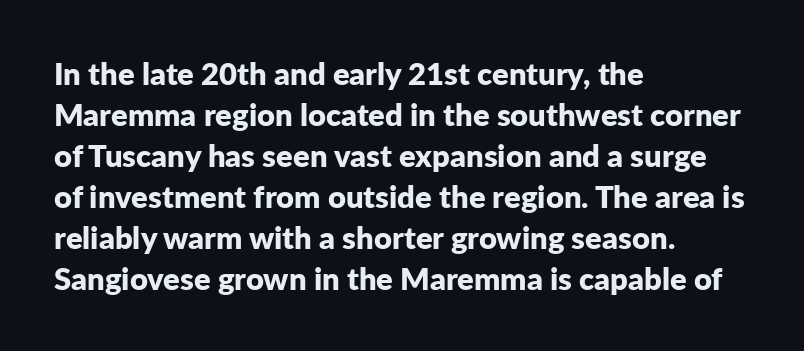
Q: Is the text bold? A: Yes.
Q: Is the text italic (slanted)? A: No, it is upright.
Q: Is the typeface a serif or a sans-serif typeface? A: Sans-serif.
Q: Is the text underlined? A: No.
Q: How is the paragraph aligned? A: Left-aligned.
Q: Is the spacing between letters normal or unusually wide? A: Normal.
Q: Is the spacing between lines tight, normal or loose? A: Normal.
Q: Width (condensed, normal, or wide)? A: Normal.
Q: Stroke contrast? A: Low.
Q: x-height? A: Medium.
Q: Monospaced? A: No.
